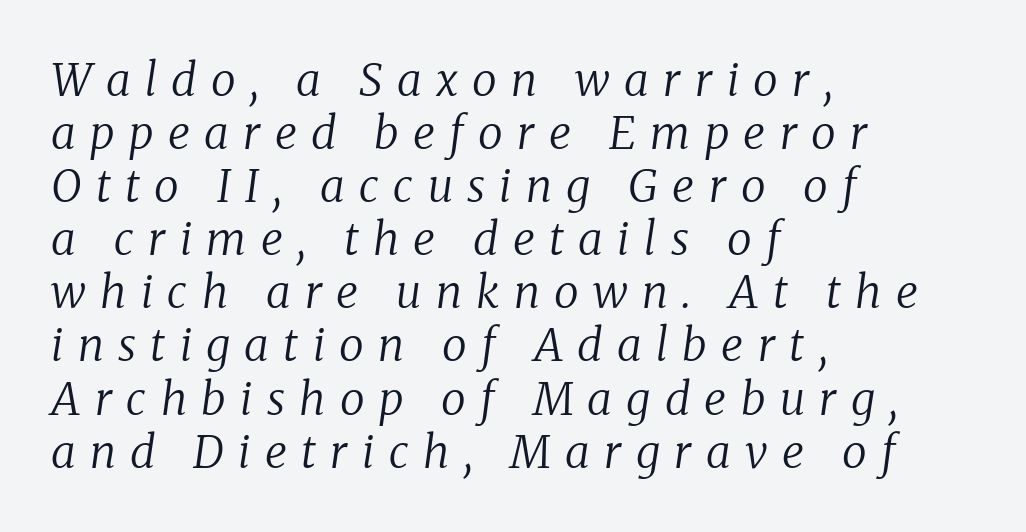
The image shows 45 px regular-weight serif type, italic (leaning right); set left-aligned, line spacing 1.18x, unusually wide letter spacing (+0.32 em), not underlined; low stroke contrast and a medium x-height.
